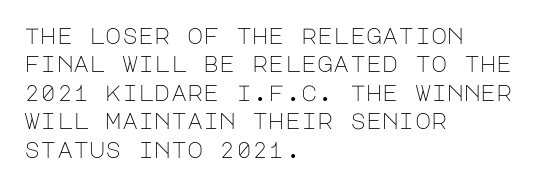
The image shows 22 px text type, upright; set left-aligned, normal line spacing (1.29x), normal letter spacing, not underlined.
